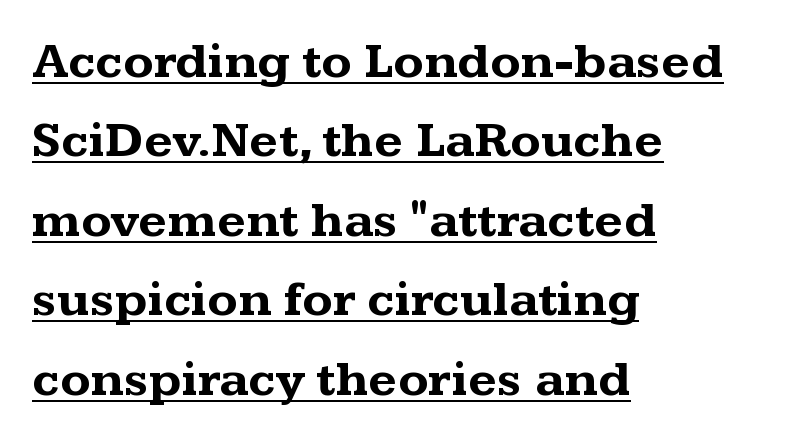
The image shows 50 px bold, wide serif type, upright; set left-aligned, normal line spacing (1.59x), normal letter spacing, underlined; medium stroke contrast and a medium x-height.
